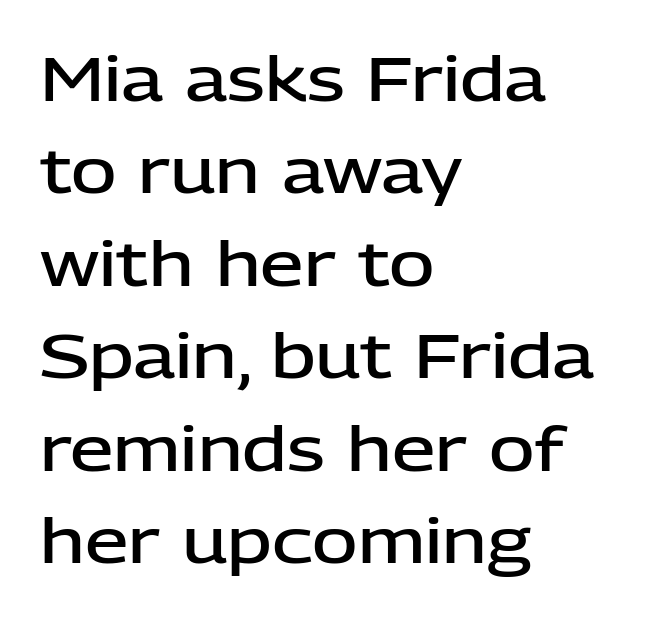
The passage shown has conventional tracking throughout. This sample has the flowing, uneven cadence of proportional lettering. This sample uses an upright cut, with every glyph sitting square on the baseline. Moderately thickened strokes mark this as semibold type. In terms of leading, this rendering sits right in the middle. Plain, unruled lines of type.
